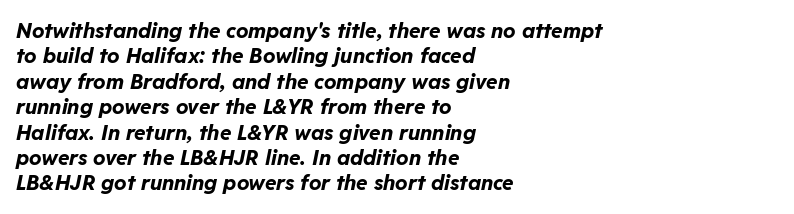
The image shows 21 px bold type, italic (leaning right); set left-aligned, line spacing 1.21x, normal letter spacing, not underlined.
